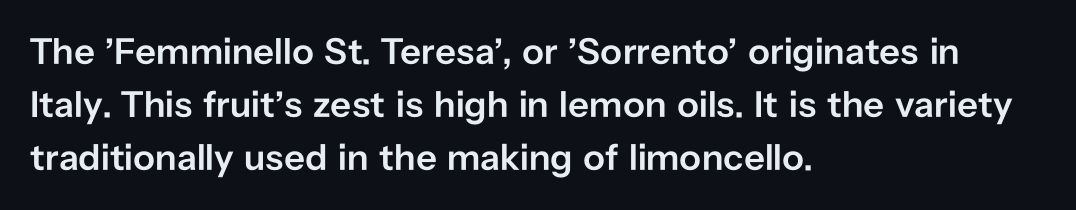
The designer went with a sans here, leaving each stem footless. The face used here is proportionally spaced, like ordinary book or web type. Does the weight exceed regular? Yes, but only to semibold. Does the lettering tilt? It doesn't — this is upright. The space directly below the letters is spotless. The lines sit at an ordinary, default distance from one another.
